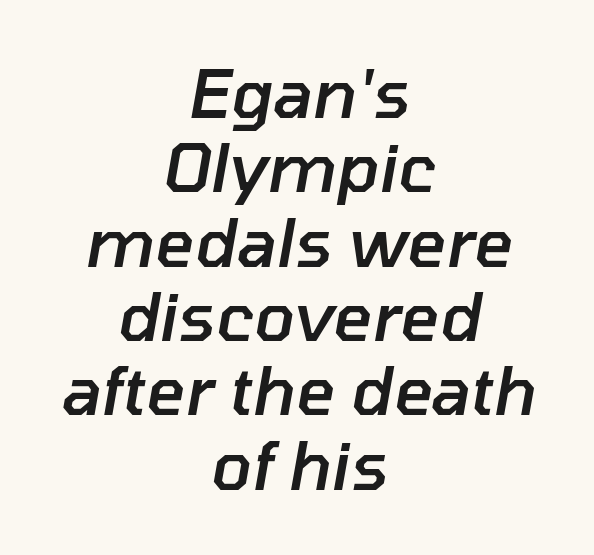
You could barely slide anything between these rows. Does extra space separate the letters? No, they use regular spacing. The rendering uses natural spacing where letterforms have individual widths. As a designer I'd log this as weight 600, semibold.
